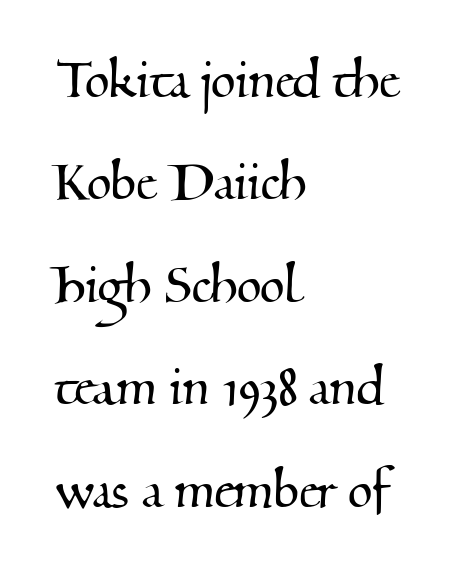
The image shows 64 px serif type; set left-aligned, normal line spacing (1.6x), normal letter spacing, not underlined; medium stroke contrast and a small x-height.
